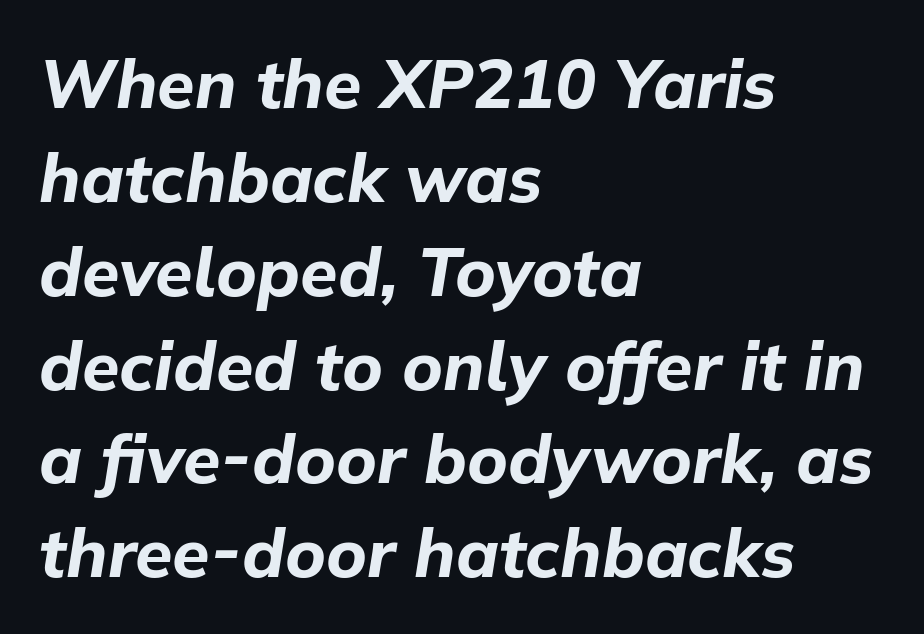
Q: Is the text bold? A: Yes.
Q: Is the text italic (slanted)? A: Yes, it leans right by about 9 degrees.
Q: Is the text underlined? A: No.
Q: How is the paragraph aligned? A: Left-aligned.
Q: Is the spacing between letters normal or unusually wide? A: Normal.
Q: Is the spacing between lines tight, normal or loose? A: Normal.
Q: Width (condensed, normal, or wide)? A: Normal.
Q: Stroke contrast? A: Low.
Q: x-height? A: Medium.
Q: Monospaced? A: No.
